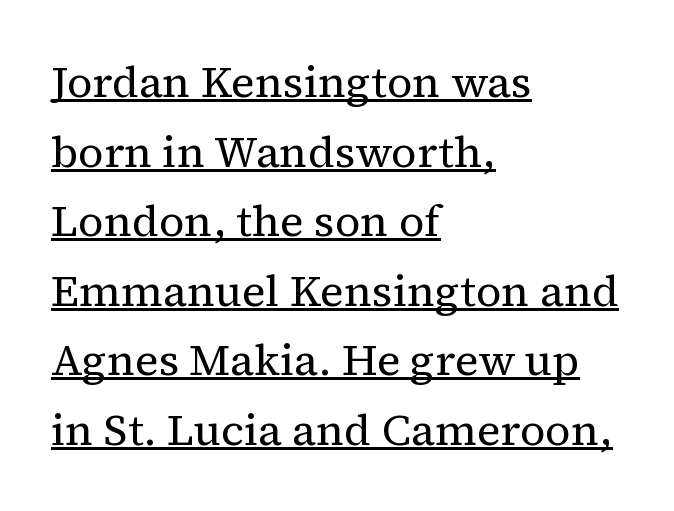
The image shows 44 px regular-weight serif type, upright; set left-aligned, normal line spacing (1.58x), normal letter spacing, underlined; medium stroke contrast and a medium x-height.
